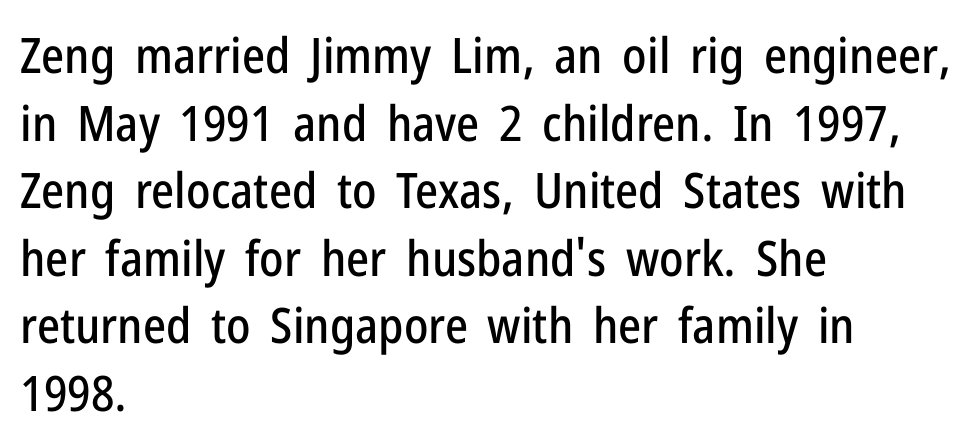
{"serif": "no", "italic": "no", "width": "condensed", "stroke_contrast": "low", "x_height": "medium", "monospaced": "no", "underline": "no", "align": "left", "line_spacing": "normal", "line_spacing_ratio": 1.38, "letter_spacing": "normal", "letter_spacing_em": 0.0, "glyph_px": 49}
